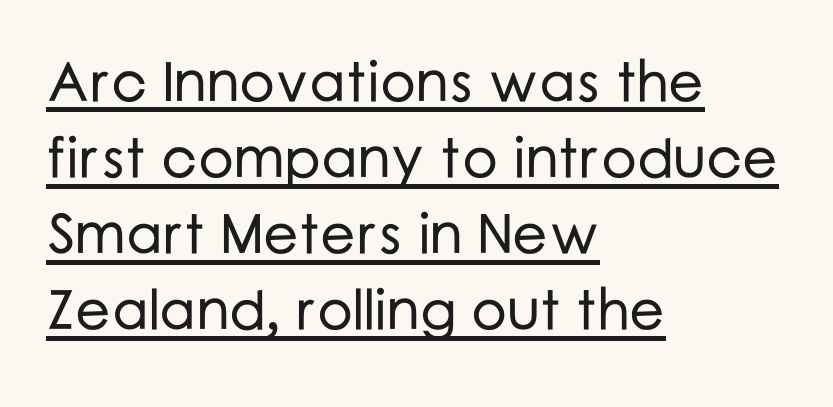
The image shows 56 px sans-serif type, upright; set left-aligned, normal line spacing (1.36x), normal letter spacing, underlined; low stroke contrast and a medium x-height.
